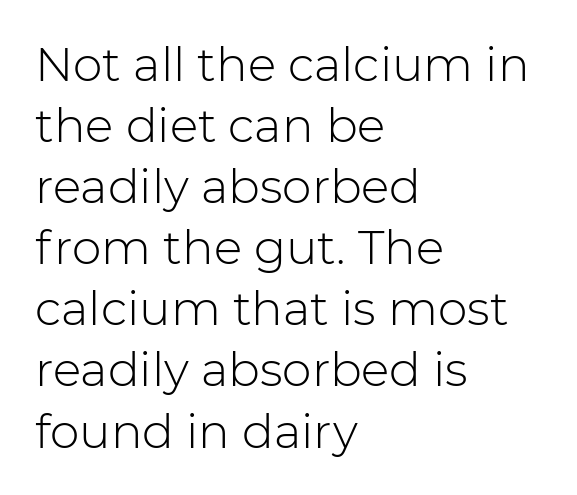
Does the type have serifs? No, each stem ends abruptly. Notice how the passage keeps a crisp vertical edge on the left only. Interline gaps are of average width in this sample. The string is rendered with underlining switched off.
